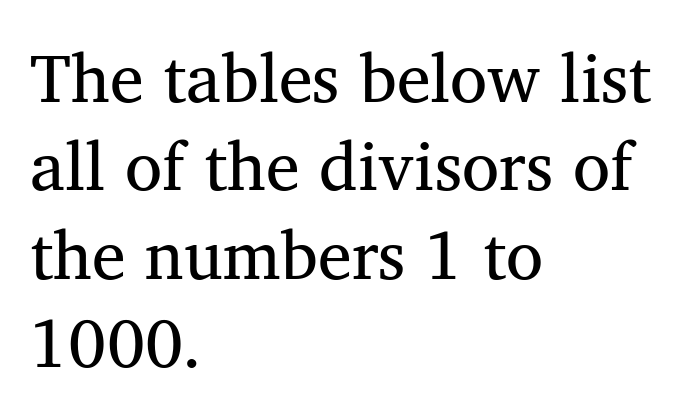
Q: Is the text bold? A: No.
Q: Is the typeface a serif or a sans-serif typeface? A: Serif.
Q: Is the text underlined? A: No.
Q: How is the paragraph aligned? A: Left-aligned.
Q: Is the spacing between letters normal or unusually wide? A: Normal.
Q: Is the spacing between lines tight, normal or loose? A: Normal.
Q: Width (condensed, normal, or wide)? A: Normal.
Q: Stroke contrast? A: Medium.
Q: x-height? A: Medium.
Q: Monospaced? A: No.
